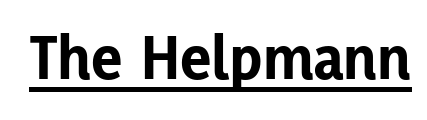
Q: Is the text bold? A: Yes.
Q: Is the text italic (slanted)? A: No, it is upright.
Q: Is the typeface a serif or a sans-serif typeface? A: Sans-serif.
Q: Is the text underlined? A: Yes.
Q: Is the spacing between letters normal or unusually wide? A: Normal.
Q: Width (condensed, normal, or wide)? A: Normal.
Q: Stroke contrast? A: Low.
Q: x-height? A: Medium.
Q: Monospaced? A: No.
